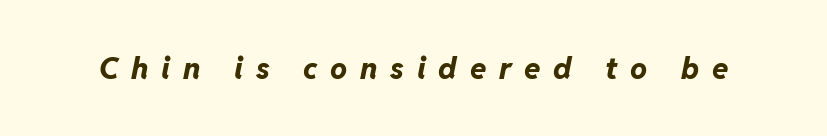
The image shows 30 px bold type, italic (leaning right); set unusually wide letter spacing (+0.42 em), not underlined; low stroke contrast and a medium x-height.
